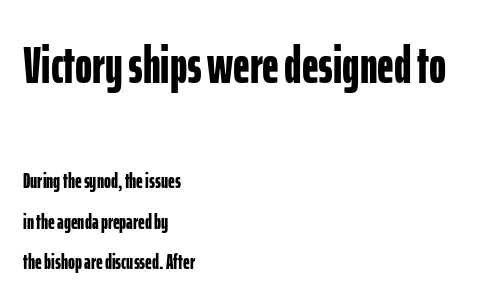
Q: Is the text bold? A: Yes.
Q: Is the text italic (slanted)? A: No, it is upright.
Q: Is the typeface a serif or a sans-serif typeface? A: Sans-serif.
Q: Is the text underlined? A: No.
Q: How is the paragraph aligned? A: Left-aligned.
Q: Is the spacing between letters normal or unusually wide? A: Normal.
Q: Is the spacing between lines tight, normal or loose? A: Loose.
Q: Which block of text is set in a larger size, the first (top) or the second (bottom)? A: The first (top) one.
Q: Width (condensed, normal, or wide)? A: Condensed.
Q: Stroke contrast? A: Low.
Q: x-height? A: Medium.
Q: Monospaced? A: No.
